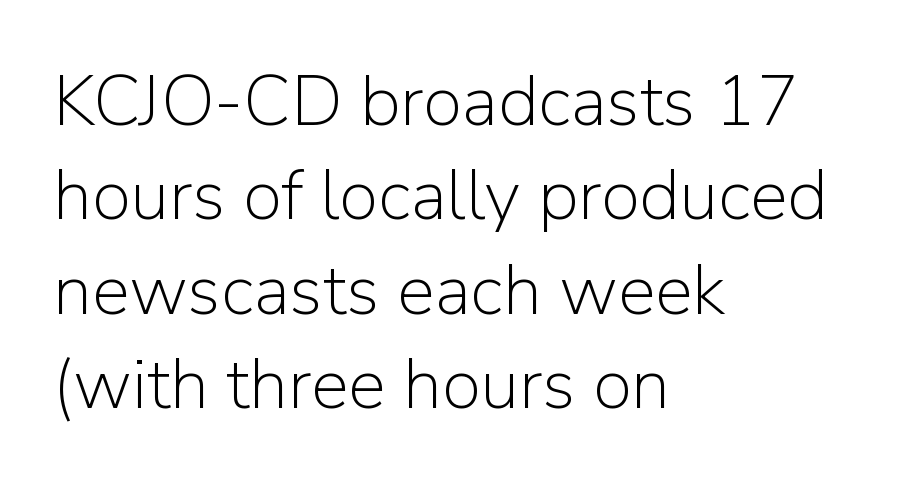
The image shows 71 px light sans-serif type, upright; set left-aligned, normal line spacing (1.33x), normal letter spacing, not underlined; low stroke contrast and a medium x-height.
